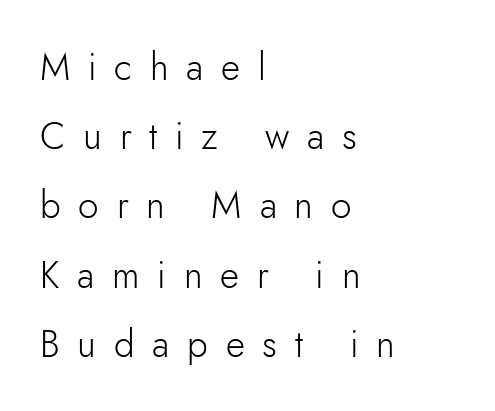
The image shows 37 px light sans-serif type, upright; set left-aligned, line spacing 1.87x, unusually wide letter spacing (+0.48 em), not underlined; low stroke contrast and a small x-height.
